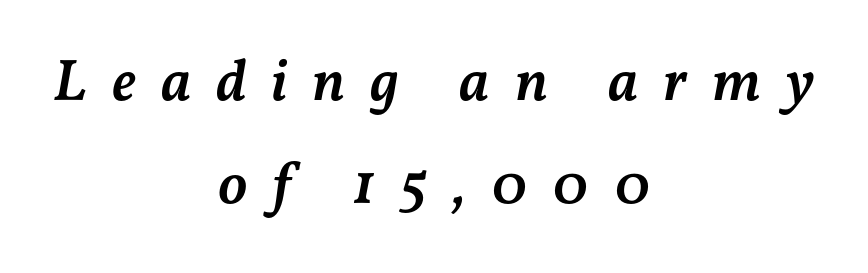
The image shows 59 px semibold type, italic (leaning right); set centered, line spacing 1.74x, unusually wide letter spacing (+0.42 em), not underlined; medium stroke contrast and a medium x-height.
